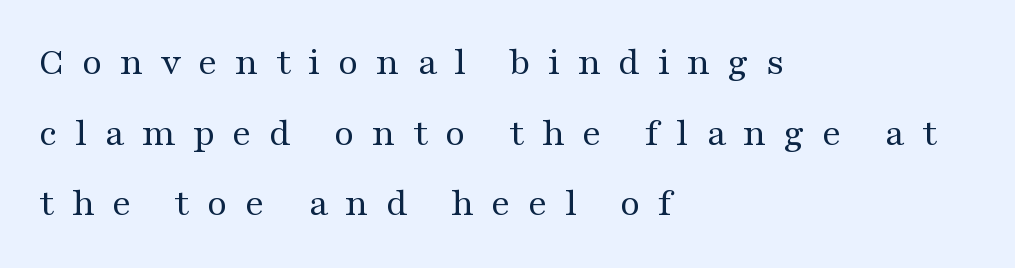
The image shows 39 px regular-weight, wide serif type, upright; set left-aligned, line spacing 1.81x, unusually wide letter spacing (+0.44 em), not underlined; medium stroke contrast and a medium x-height.
